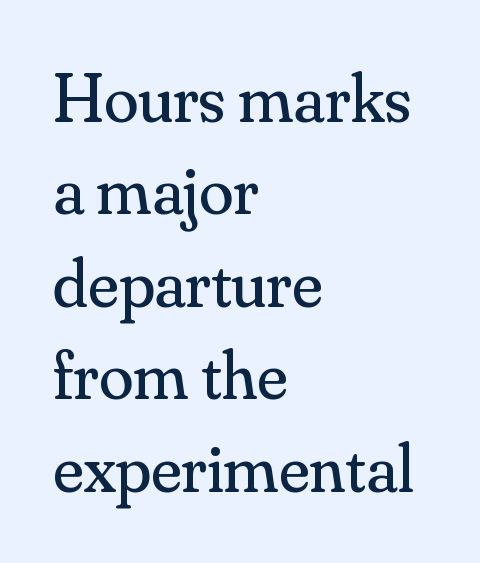
Counters stay open thanks to moderate or lighter strokes. Summary of vertical rhythm: regular, with standard interline spacing. Serif or sans? Serif — the stroke terminals have little feet. Bare-footed words on every line.
